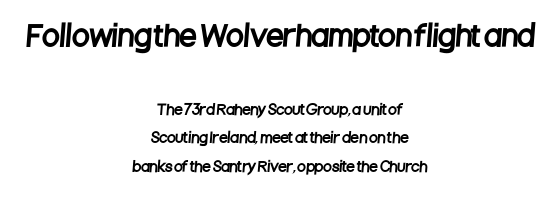
The image shows 28 px condensed sans-serif type; set centered, loose line spacing (2.04x), normal letter spacing, not underlined; the first (top) block is 2.0x larger; low stroke contrast and a large x-height.
